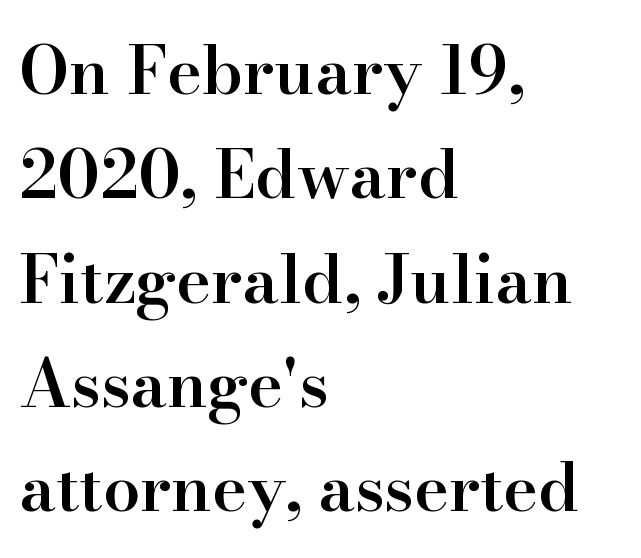
The rendering uses natural spacing where letterforms have individual widths. This block has exactly the height ordinary leading produces. A clean baseline with only descenders dipping below it. The line texture is even and compact thanks to regular tracking.
